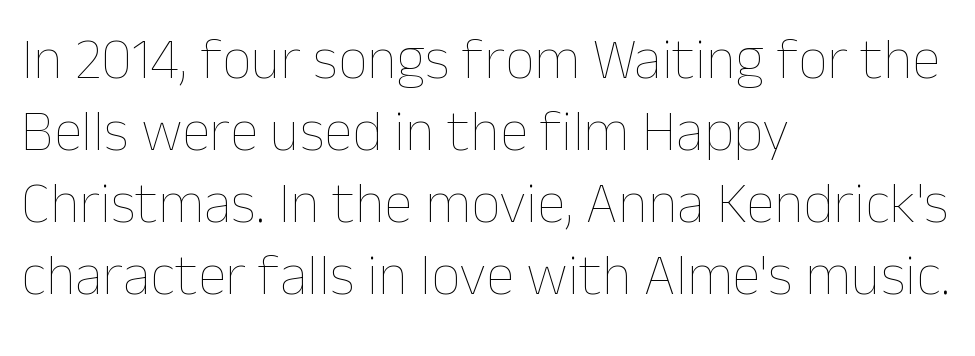
{"italic": "no", "bold": "no", "weight": "thin", "width": "normal", "stroke_contrast": "low", "x_height": "medium", "monospaced": "no", "underline": "no", "align": "left", "line_spacing_ratio": 1.24, "letter_spacing": "normal", "letter_spacing_em": 0.0, "glyph_px": 58}
